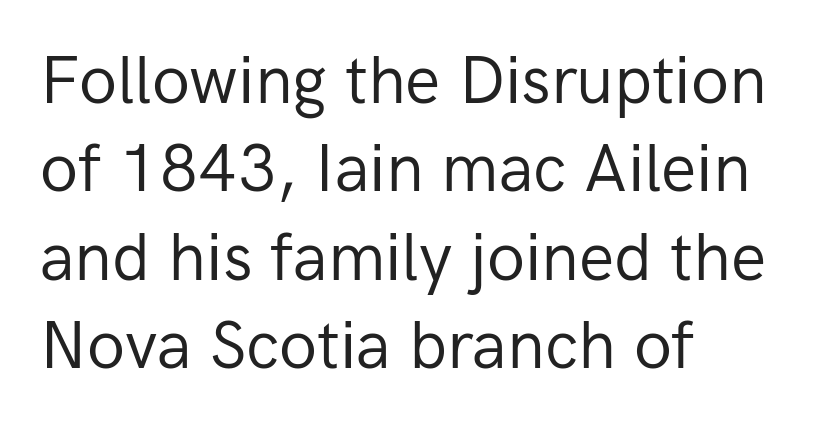
The image shows 66 px regular-weight sans-serif type, upright; set left-aligned, normal line spacing (1.34x), normal letter spacing, not underlined; low stroke contrast and a medium x-height.
